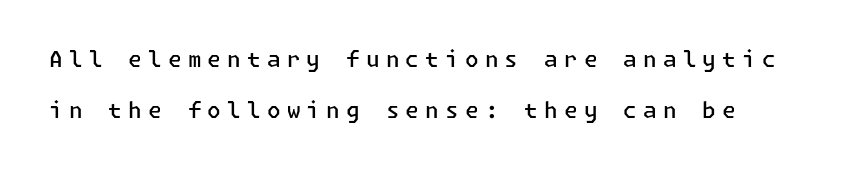
Between one letter and the next there's a generous, obvious gap. Beneath every word, the page is bare. This is the regular roman posture of the typeface. Notice the strokes are somewhat thickened but not fully heavy: this is a semibold. If you drew a ruler down the left edge, every line would touch it. Baseline-to-baseline distance is far greater than the letter height.
